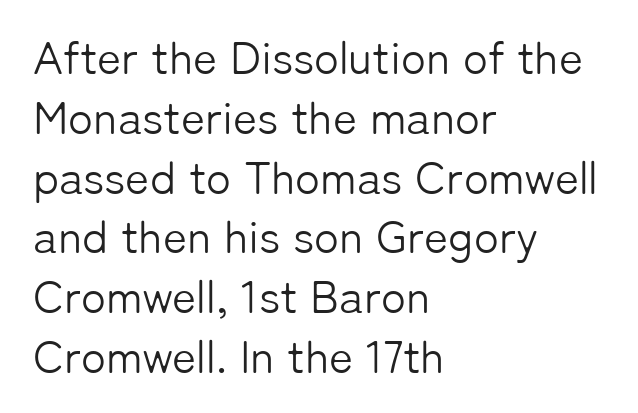
{"serif": "no", "italic": "no", "bold": "no", "weight": "light", "width": "normal", "stroke_contrast": "low", "x_height": "medium", "monospaced": "no", "underline": "no", "align": "left", "line_spacing": "normal", "line_spacing_ratio": 1.3, "letter_spacing": "normal", "letter_spacing_em": 0.0, "glyph_px": 46}
